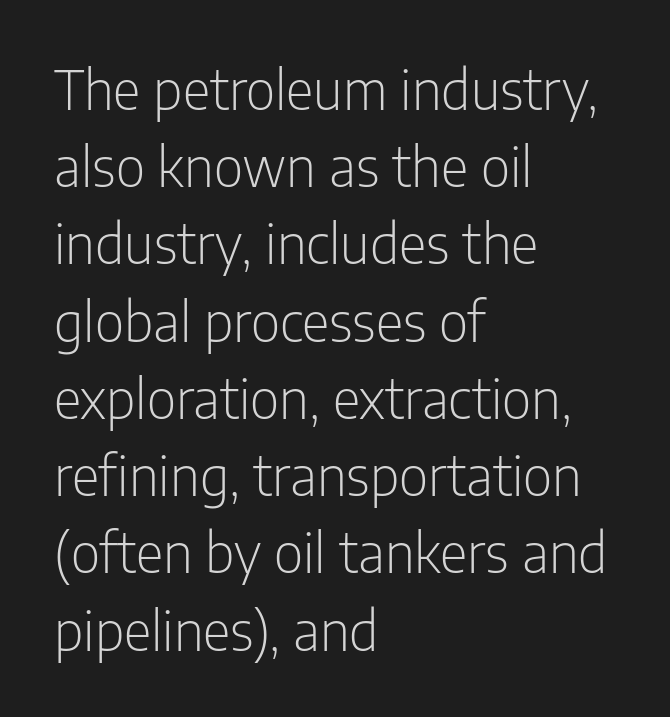
The image shows 54 px light, condensed sans-serif type, upright; set left-aligned, normal line spacing (1.43x), normal letter spacing, not underlined; low stroke contrast and a medium x-height.
